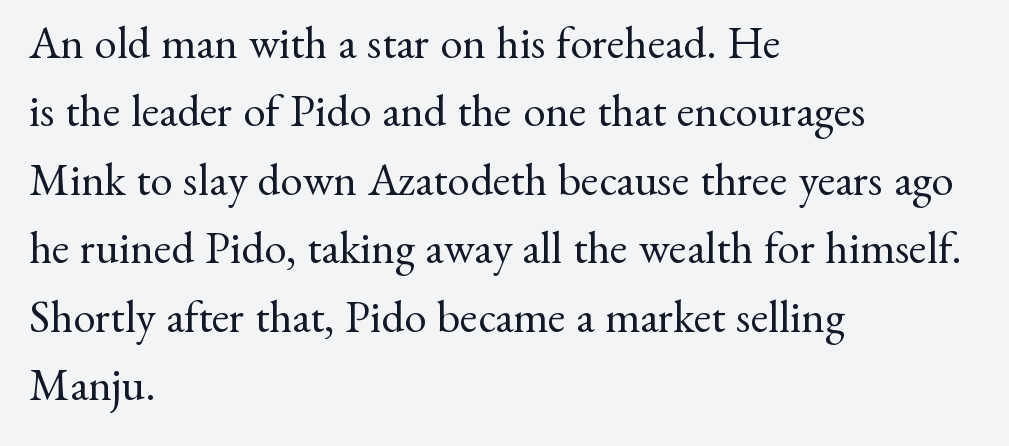
The typesetting does not lean heavy: it is not bold. A classic flush-left, rag-right setting is used for this passage. Is the letter spacing exaggerated? No — it looks like the ordinary default. Posture: upright roman. The letters carry serifs — small finishing strokes at the ends of their stems.
